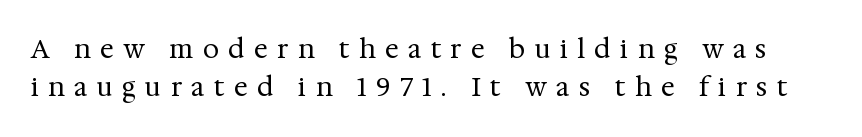
Q: Is the text bold? A: No.
Q: Is the text italic (slanted)? A: No, it is upright.
Q: Is the text underlined? A: No.
Q: Is the spacing between letters normal or unusually wide? A: Unusually wide.
Q: Is the spacing between lines tight, normal or loose? A: Normal.
